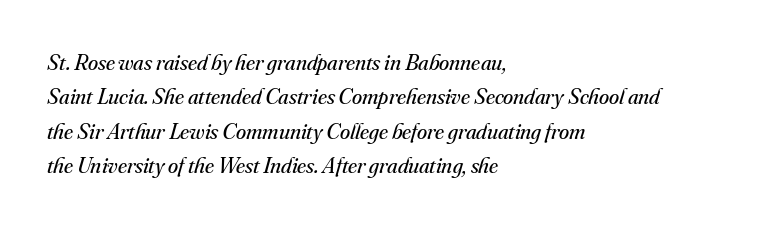
{"italic": "yes", "lean": "right", "slant_degrees": 16, "bold": "no", "underline": "no", "align": "left", "line_spacing": "normal", "line_spacing_ratio": 1.49, "letter_spacing": "normal", "letter_spacing_em": 0.0, "glyph_px": 23}
